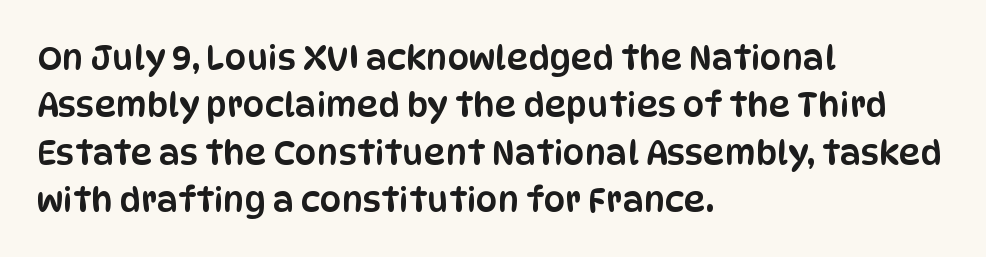
The image shows 34 px condensed sans-serif type, upright; set left-aligned, normal line spacing (1.39x), normal letter spacing, not underlined; low stroke contrast and a large x-height.
